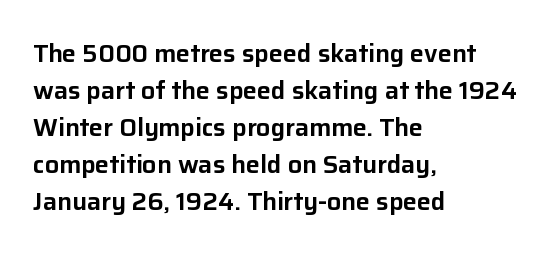
The space beneath each line is pristine and unruled. Compared with typical paragraphs, the rows here are spaced about the same. Notice how the passage keeps a crisp vertical edge on the left only. Short note: letters normally spaced.
